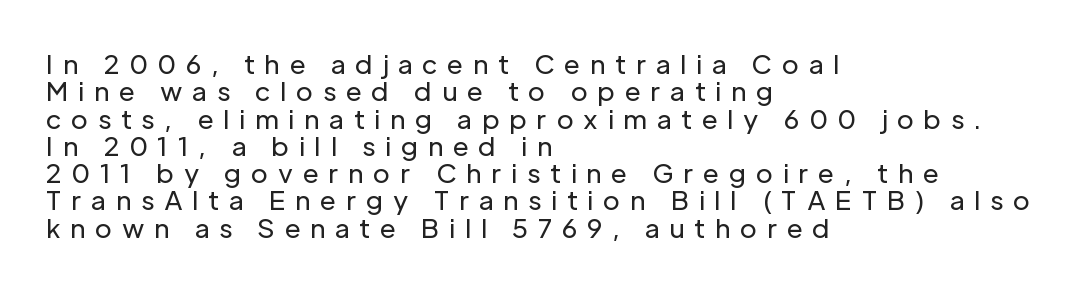
What stands out about the letter spacing? Its width — letters are far apart. The paragraph has a hard left edge and a soft right edge. Quick note: underline off. Vertical stems look standard width or narrower in stroke. When letters stand straight like this, we call the style roman or upright. Closely set lines give the paragraph a compact silhouette.
